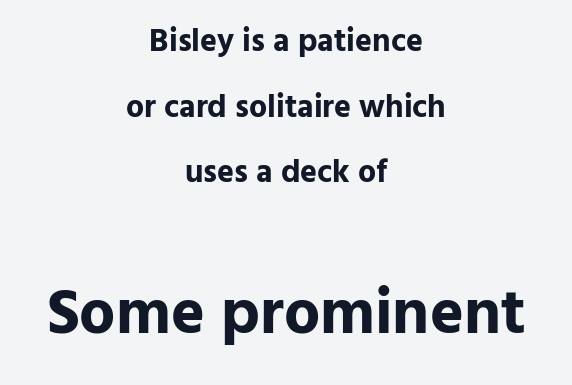
Set as a true bold cut, around the 700 mark. Loosely led — the rows are spread out. Every character sits straight up, as roman type does. The letters in the lower block stand taller than those in the block above. The rendering shows plain stroke endings on the letterforms — a sans-serif design.
